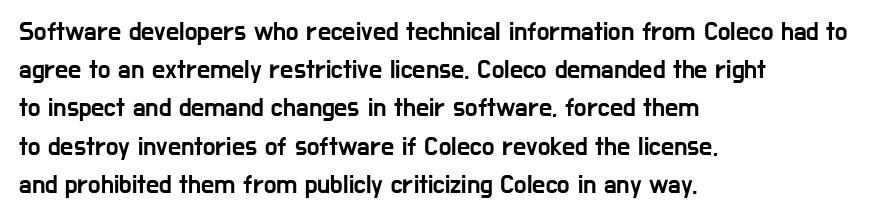
Q: Is the text italic (slanted)? A: No, it is upright.
Q: Is the text underlined? A: No.
Q: How is the paragraph aligned? A: Left-aligned.
Q: Is the spacing between letters normal or unusually wide? A: Normal.
Q: Is the spacing between lines tight, normal or loose? A: Normal.
